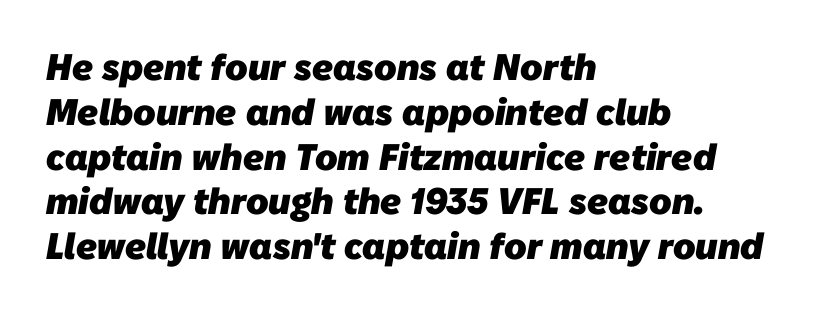
{"serif": "no", "bold": "yes", "weight": "heavy", "width": "normal", "stroke_contrast": "low", "x_height": "medium", "monospaced": "no", "underline": "no", "align": "left", "line_spacing_ratio": 1.21, "letter_spacing": "normal", "letter_spacing_em": 0.0, "glyph_px": 37}
